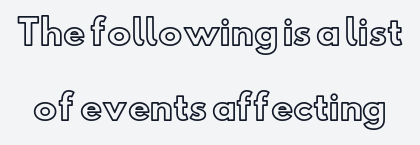
Q: Is the text italic (slanted)? A: No, it is upright.
Q: Is the text underlined? A: No.
Q: Is the spacing between letters normal or unusually wide? A: Normal.
Q: Is the spacing between lines tight, normal or loose? A: Loose.
Q: Width (condensed, normal, or wide)? A: Normal.
Q: x-height? A: Small.
Q: Monospaced? A: No.
